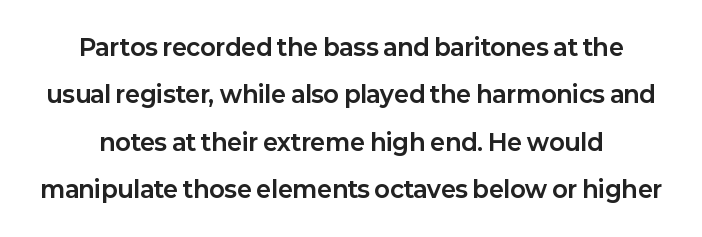
{"italic": "no", "bold": "yes", "underline": "no", "line_spacing": "loose", "line_spacing_ratio": 2.06, "letter_spacing": "normal", "letter_spacing_em": 0.0, "glyph_px": 23}
